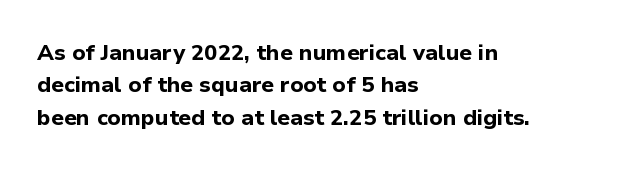
Q: Is the text bold? A: Yes.
Q: Is the text italic (slanted)? A: No, it is upright.
Q: Is the text underlined? A: No.
Q: How is the paragraph aligned? A: Left-aligned.
Q: Is the spacing between letters normal or unusually wide? A: Normal.
Q: Is the spacing between lines tight, normal or loose? A: Normal.
